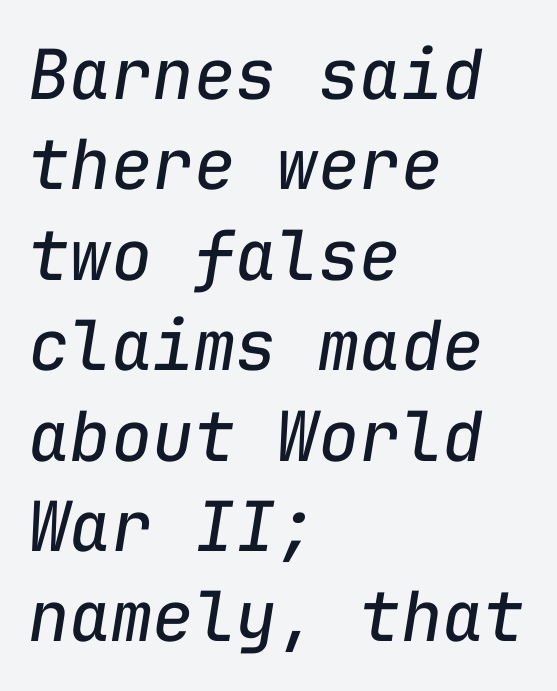
Observe the lean: these are italic letterforms. Do the characters align in a grid? Yes, the font is monospaced. This sample keeps an unexceptional amount of space between lines. Type without underlining. Stem width sits at or under what a default text font uses. Tracking here is standard; glyphs follow each other at the usual distance.
